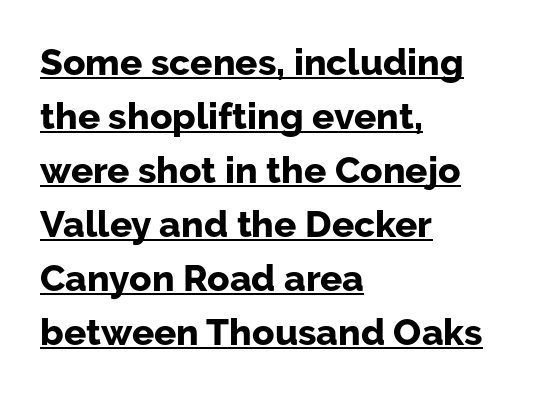
The type sits square on the baseline with zero lean. These words are printed bold, with thick strokes throughout. Look at the bottom of the vertical strokes: they stop flat, with no serifs. You can see a thin bar hugging the bottom of the glyphs.
